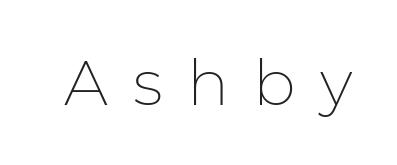
The image shows 63 px thin sans-serif type, upright; set unusually wide letter spacing (+0.39 em), not underlined; low stroke contrast and a medium x-height.
